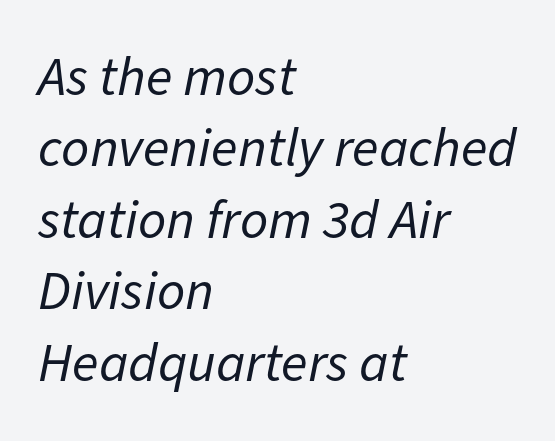
Q: Is the text bold? A: No.
Q: Is the text italic (slanted)? A: Yes, it leans right by about 11 degrees.
Q: Is the text underlined? A: No.
Q: How is the paragraph aligned? A: Left-aligned.
Q: Is the spacing between letters normal or unusually wide? A: Normal.
Q: Is the spacing between lines tight, normal or loose? A: Normal.
Q: Width (condensed, normal, or wide)? A: Normal.
Q: Stroke contrast? A: Low.
Q: x-height? A: Medium.
Q: Monospaced? A: No.
